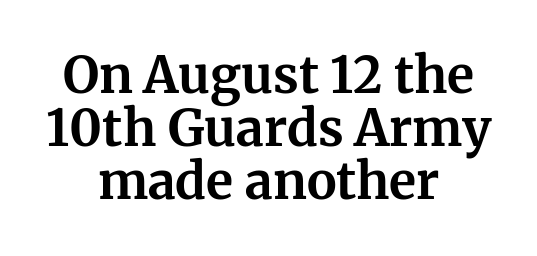
{"serif": "yes", "italic": "no", "bold": "yes", "weight": "bold", "width": "normal", "stroke_contrast": "medium", "x_height": "medium", "monospaced": "no", "underline": "no", "align": "center", "line_spacing": "tight", "line_spacing_ratio": 1.06, "letter_spacing": "normal", "letter_spacing_em": 0.0, "glyph_px": 50}
